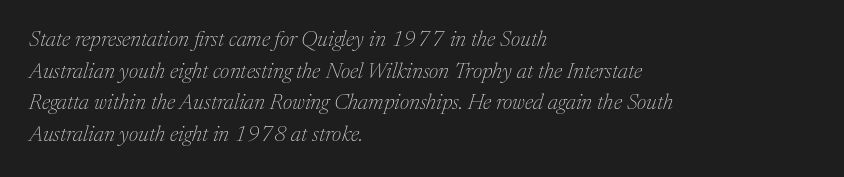
This rendering uses left alignment, leaving the right contour irregular. Line spacing here is normal. Heft: none added — not bold. Beneath every word, the page is bare.
